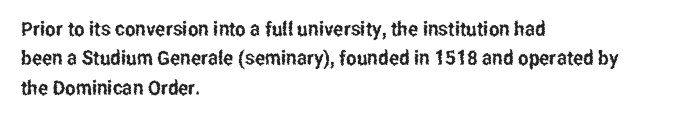
The image shows 20 px text type, upright; set left-aligned, normal line spacing (1.47x), normal letter spacing, not underlined.
